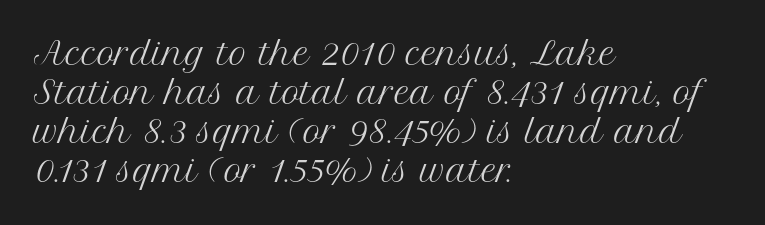
The image shows 31 px regular-weight serif type; set left-aligned, normal line spacing (1.26x), normal letter spacing, not underlined; medium stroke contrast and a medium x-height.
